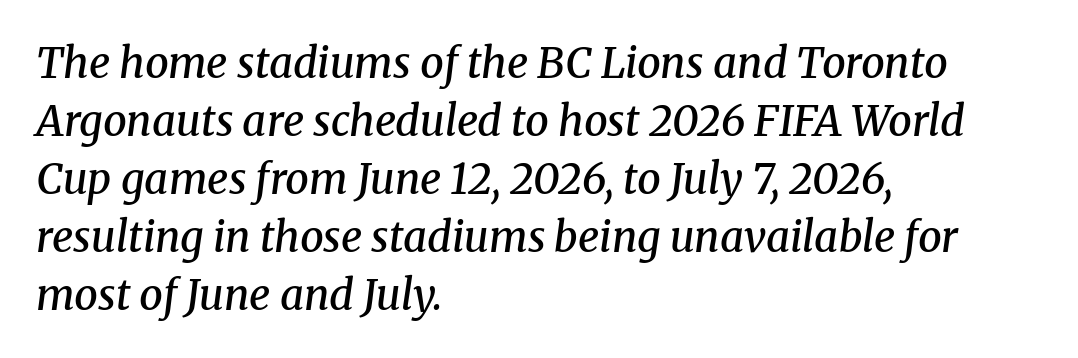
The image shows 42 px semibold serif type, italic (leaning right); set left-aligned, normal line spacing (1.38x), normal letter spacing, not underlined; medium stroke contrast and a medium x-height.
